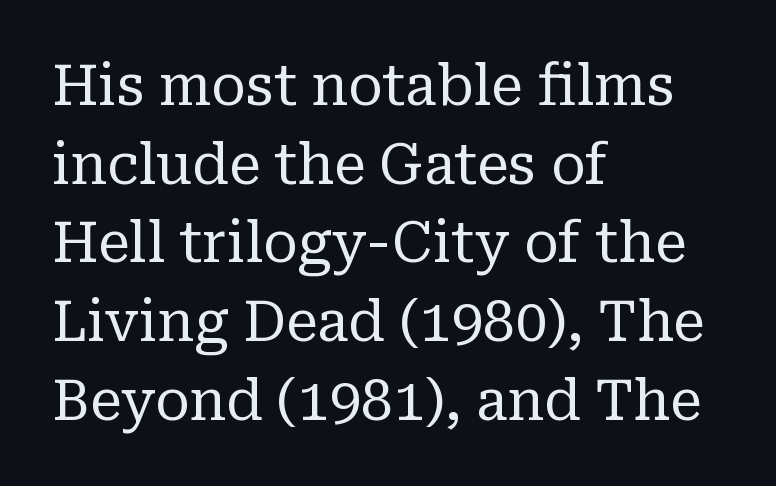
The lines in this sample share a left origin and differ only in where they stop. It's the straight-up-and-down kind of type. A typesetter would call this zero additional tracking. Quick note: interline space is typical. Glance below the letters and you will spot only blank space. Here the designer chose a conventional face with non-uniform glyph widths.
